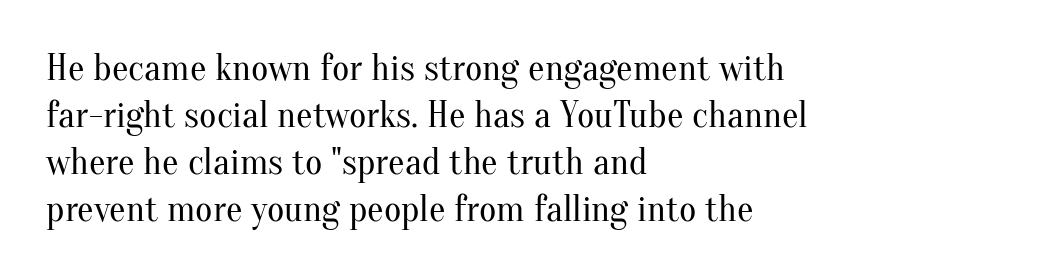
The passage is arranged the way most books set body copy — flush left. In terms of letterform style, serifs are clearly present. If you drew a line through each stem, it would be perfectly vertical. Letters rest on an invisible, unmarked baseline. Is the letter spacing exaggerated? No — it looks like the ordinary default.
